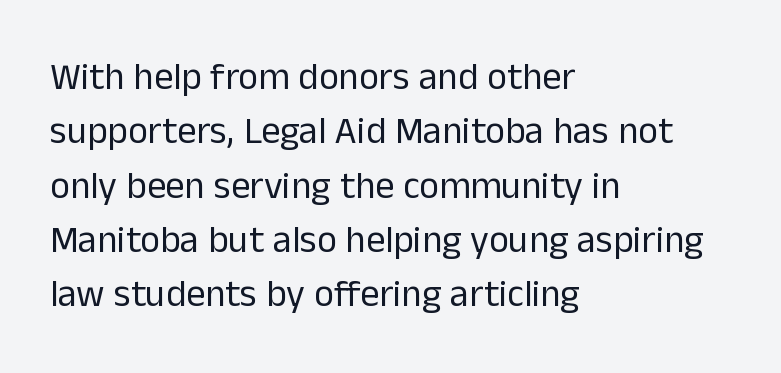
The image shows 38 px regular-weight sans-serif type, upright; set left-aligned, normal line spacing (1.43x), normal letter spacing, not underlined; low stroke contrast and a medium x-height.
